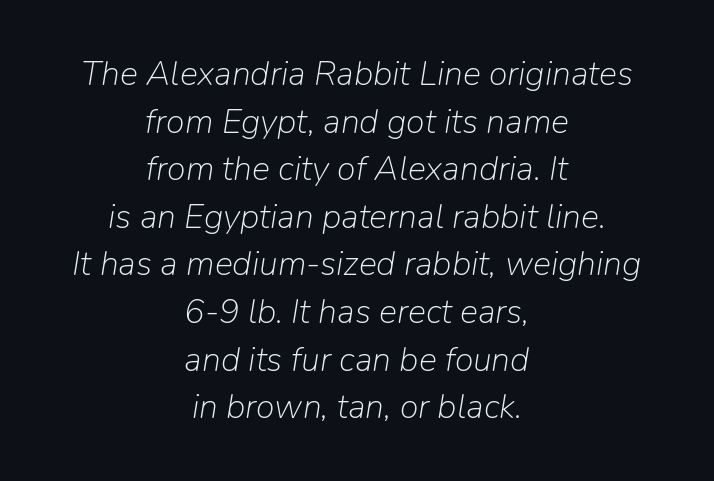
Looks like regular typesetting: each glyph gets only the width it needs. Honestly, the row spacing looks completely unremarkable. The area under the type is left untouched. Counters stay open thanks to moderate or lighter strokes.
